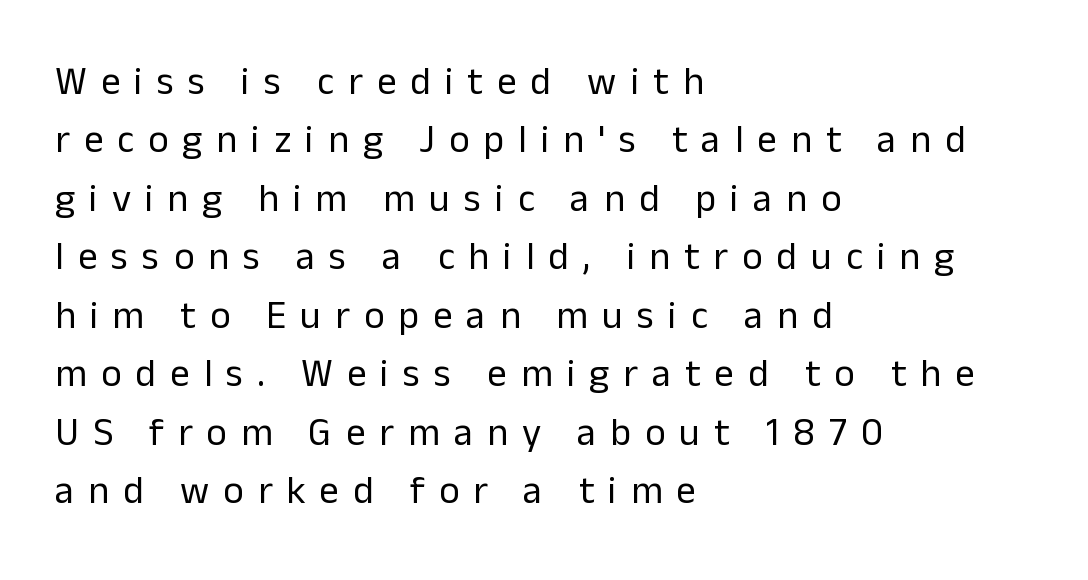
The image shows 39 px regular-weight sans-serif type, upright; set left-aligned, normal line spacing (1.5x), unusually wide letter spacing (+0.36 em), not underlined; low stroke contrast and a medium x-height.
